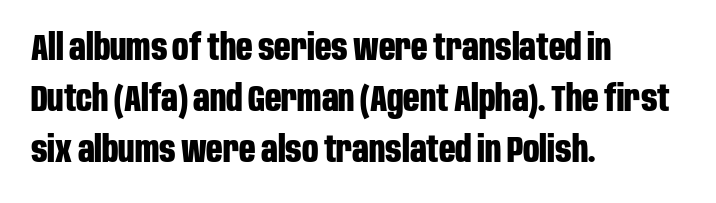
Q: Is the text bold? A: Yes.
Q: Is the text italic (slanted)? A: No, it is upright.
Q: Is the typeface a serif or a sans-serif typeface? A: Sans-serif.
Q: Is the text underlined? A: No.
Q: How is the paragraph aligned? A: Left-aligned.
Q: Is the spacing between letters normal or unusually wide? A: Normal.
Q: Is the spacing between lines tight, normal or loose? A: Normal.
Q: Width (condensed, normal, or wide)? A: Condensed.
Q: Stroke contrast? A: Low.
Q: x-height? A: Large.
Q: Monospaced? A: No.
